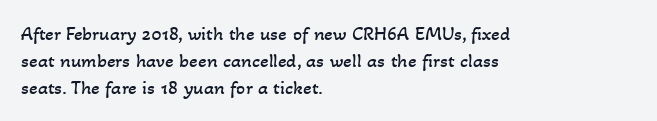
The image shows 20 px text type; set left-aligned, normal line spacing (1.35x), normal letter spacing, not underlined.
